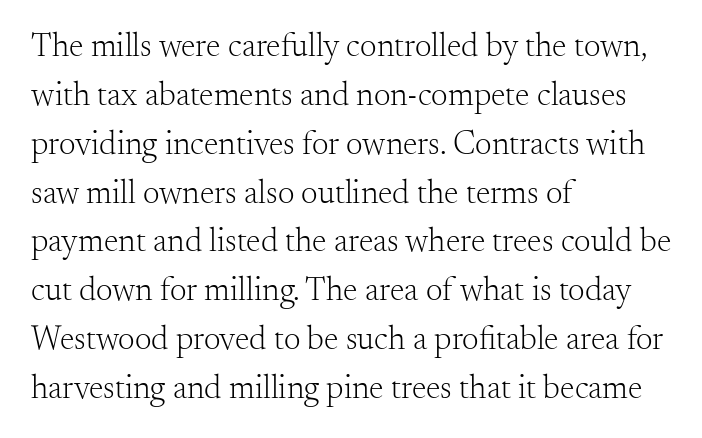
{"serif": "yes", "italic": "no", "bold": "no", "weight": "light", "width": "normal", "stroke_contrast": "medium", "x_height": "small", "monospaced": "no", "underline": "no", "align": "left", "line_spacing": "normal", "line_spacing_ratio": 1.48, "letter_spacing": "normal", "letter_spacing_em": 0.0, "glyph_px": 33}
